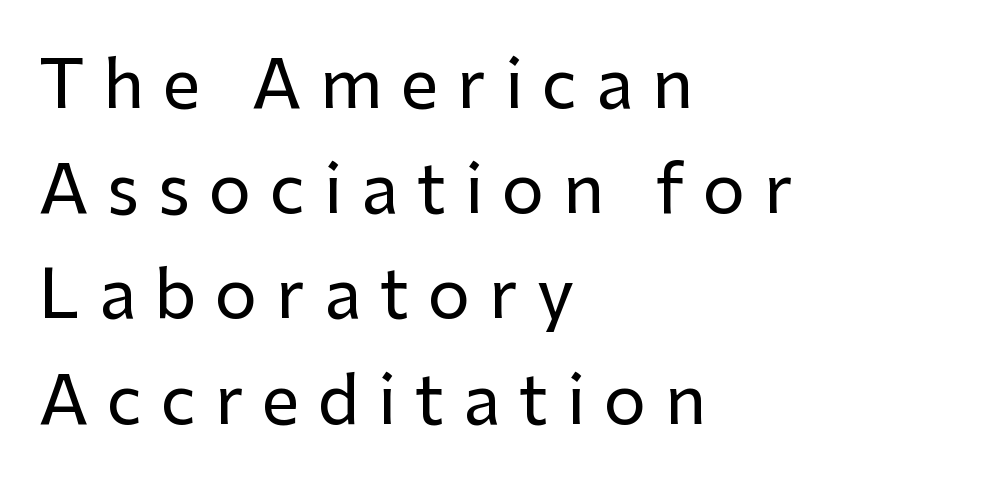
The image shows 67 px sans-serif type, upright; set left-aligned, normal line spacing (1.57x), unusually wide letter spacing (+0.28 em), not underlined; low stroke contrast and a medium x-height.
